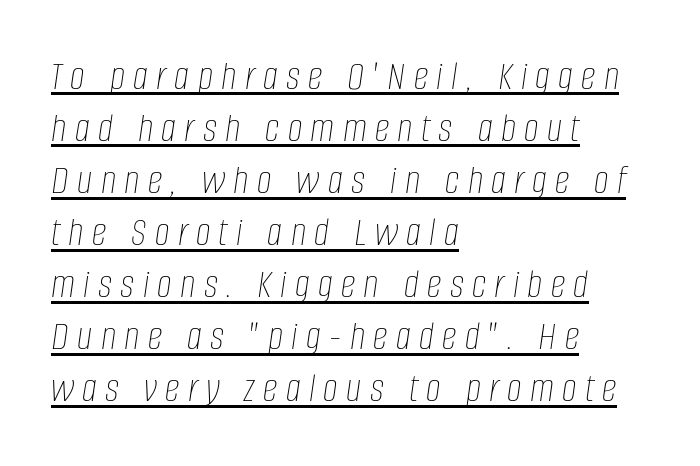
The image shows 42 px thin, condensed type, italic (leaning right); set left-aligned, line spacing 1.24x, unusually wide letter spacing (+0.2 em), underlined; low stroke contrast and a large x-height.
